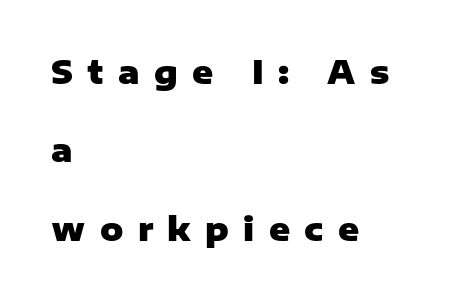
The image shows 32 px heavy sans-serif type, upright; set left-aligned, loose line spacing (2.45x), unusually wide letter spacing (+0.45 em), not underlined; low stroke contrast and a medium x-height.
